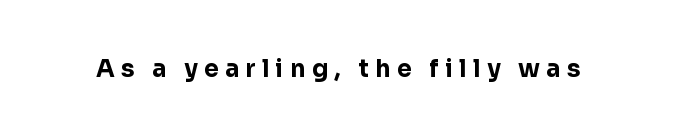
Notice how thick the strokes are: this is what a full bold looks like. The typography opts for an upright posture over an oblique one. Someone cranked the tracking dial way up on this one. The gap between lines stays unmarked.
